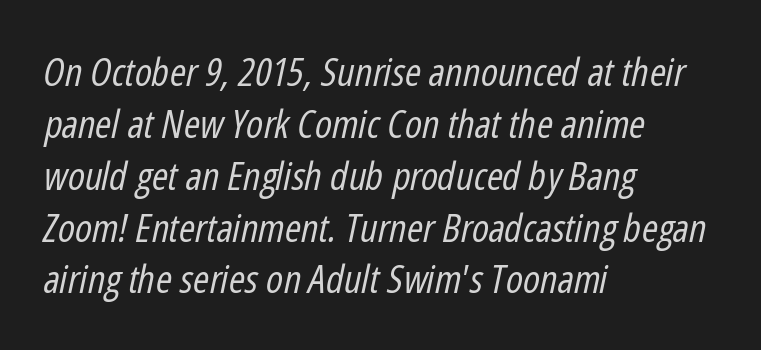
The glyphs look as if they've been sheared to an angle. This is not heavy type; no bold has been used. Underlining? Definitely not there. The letters sit at their default tracking, neither squeezed nor spread.
